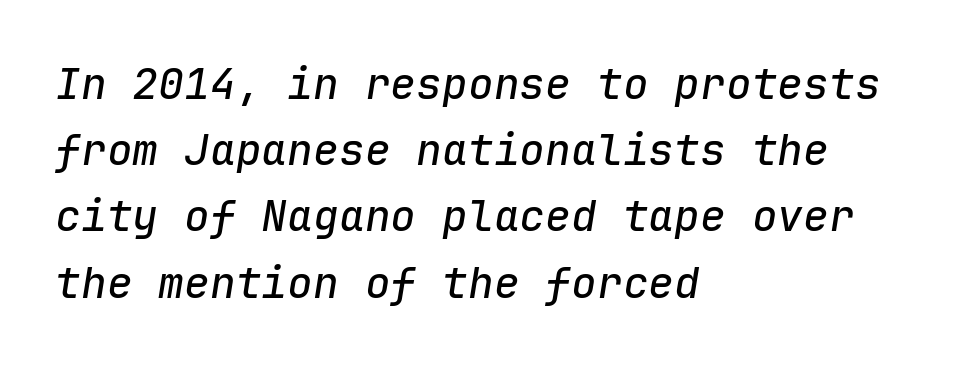
The image shows 43 px text type, italic (leaning right), monospaced; set left-aligned, normal line spacing (1.54x), normal letter spacing, not underlined; low stroke contrast and a medium x-height.
